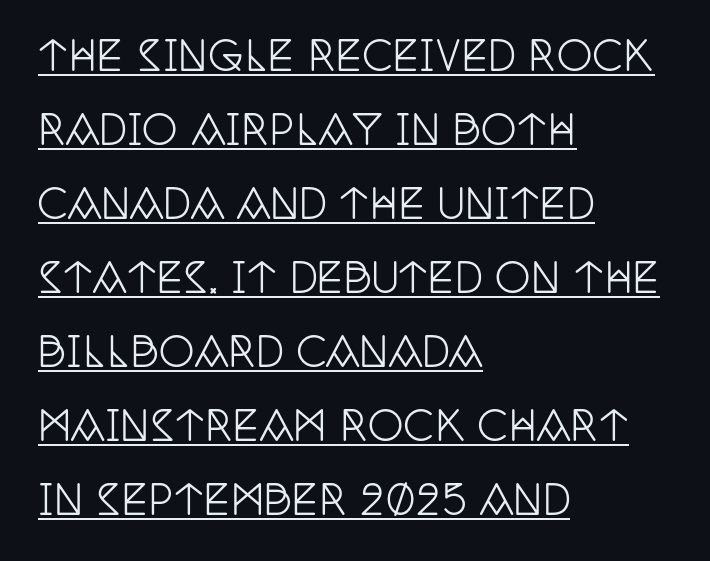
{"serif": "yes", "italic": "no", "width": "condensed", "stroke_contrast": "low", "x_height": "large", "monospaced": "no", "underline": "yes", "align": "left", "line_spacing_ratio": 1.85, "letter_spacing": "normal", "letter_spacing_em": 0.0, "glyph_px": 40}
